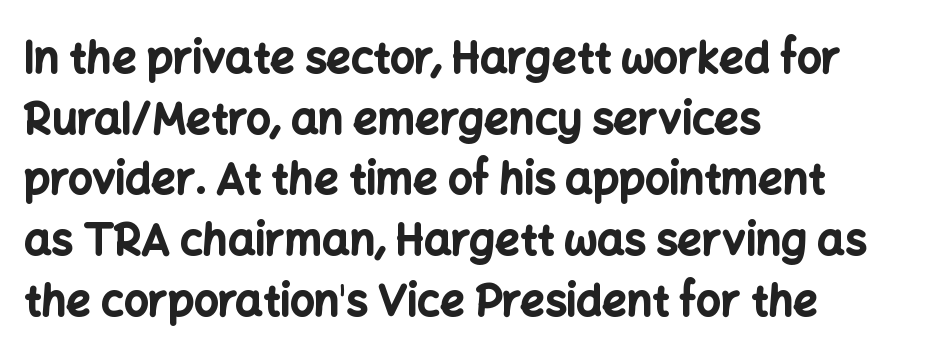
Q: Is the text bold? A: Yes.
Q: Is the text italic (slanted)? A: No, it is upright.
Q: Is the typeface a serif or a sans-serif typeface? A: Sans-serif.
Q: Is the text underlined? A: No.
Q: How is the paragraph aligned? A: Left-aligned.
Q: Is the spacing between letters normal or unusually wide? A: Normal.
Q: Is the spacing between lines tight, normal or loose? A: Normal.
Q: Width (condensed, normal, or wide)? A: Normal.
Q: Stroke contrast? A: Low.
Q: x-height? A: Medium.
Q: Monospaced? A: No.
